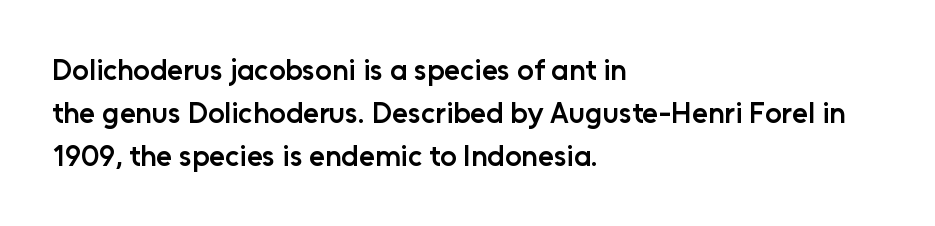
The image shows 29 px semibold sans-serif type, upright; set left-aligned, normal line spacing (1.48x), normal letter spacing, not underlined; low stroke contrast and a medium x-height.
